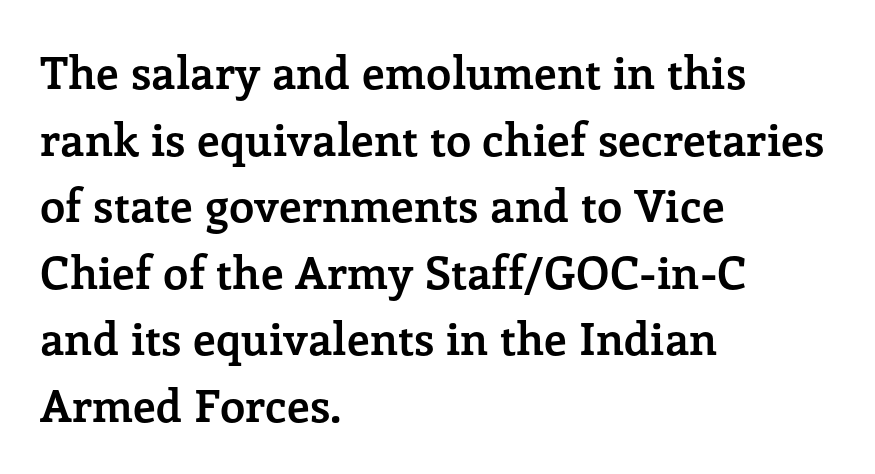
The designer went with a serif here, giving each stem small feet. When letters stand straight like this, we call the style roman or upright. These lines are rendered in a variable-pitch font. The compositor pushed each line to the left boundary. Letters rest on an invisible, unmarked baseline. Bold? Absolutely — the strokes are thick and heavy.
